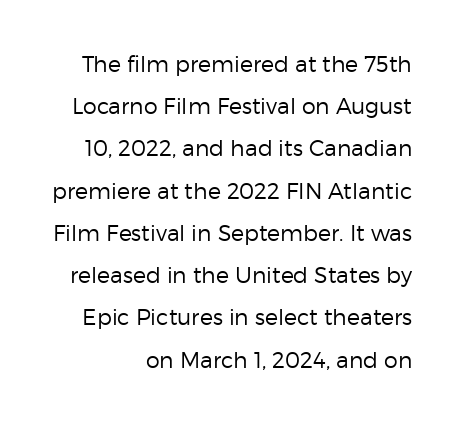
{"italic": "no", "bold": "no", "underline": "no", "line_spacing": "loose", "line_spacing_ratio": 1.92, "letter_spacing": "normal", "letter_spacing_em": 0.0, "glyph_px": 22}
